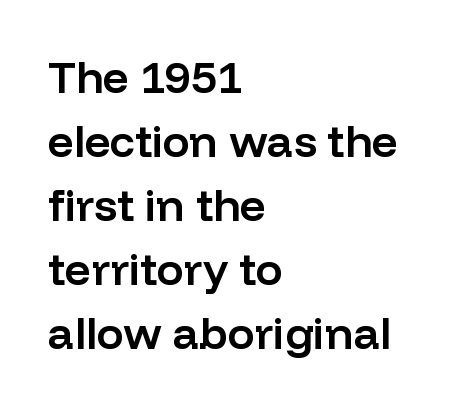
{"serif": "no", "italic": "no", "bold": "semi", "weight": "semibold", "width": "normal", "stroke_contrast": "low", "x_height": "medium", "monospaced": "no", "underline": "no", "align": "left", "line_spacing": "normal", "line_spacing_ratio": 1.42, "letter_spacing": "normal", "letter_spacing_em": 0.0, "glyph_px": 45}
